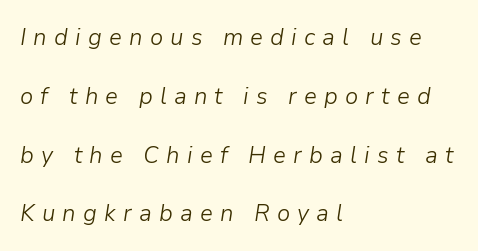
Counters stay open thanks to moderate or lighter strokes. This sample uses an oblique cut, with every glyph tilted off the vertical. Quick note: interline space is abundant. Caption: multi-line text, flush left, ragged right. A typesetter would call this heavily tracked-out type.
